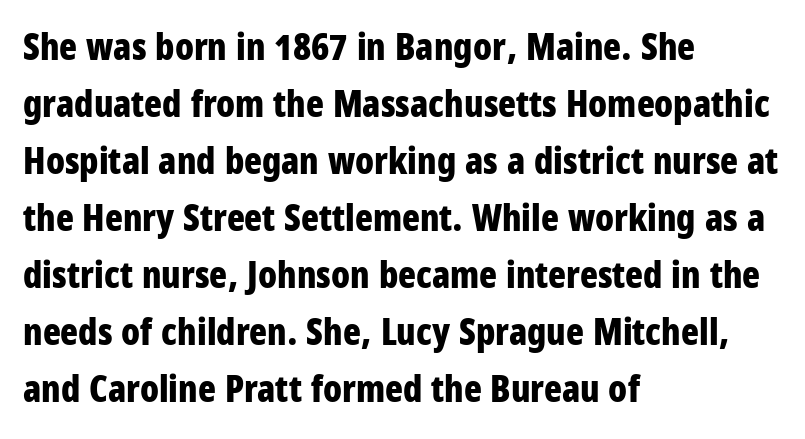
The image shows 37 px bold, condensed sans-serif type, upright; set left-aligned, normal line spacing (1.54x), normal letter spacing, not underlined; low stroke contrast and a large x-height.
